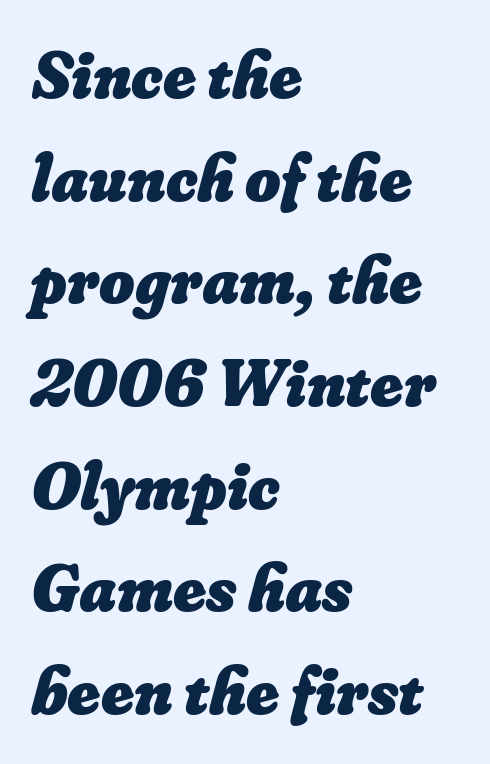
The image shows 68 px heavy type; set left-aligned, normal line spacing (1.51x), normal letter spacing, not underlined; low stroke contrast and a small x-height.
